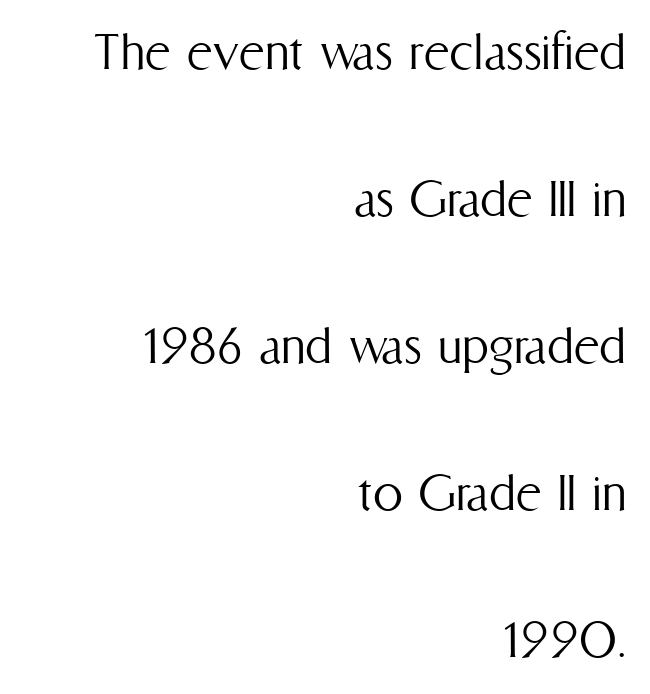
{"italic": "no", "bold": "no", "weight": "light", "width": "condensed", "stroke_contrast": "medium", "x_height": "medium", "monospaced": "no", "underline": "no", "align": "right", "line_spacing": "loose", "line_spacing_ratio": 2.45, "letter_spacing": "normal", "letter_spacing_em": 0.0, "glyph_px": 60}
